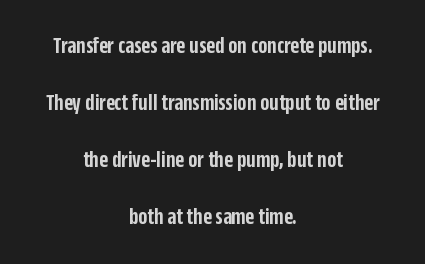
{"italic": "no", "bold": "semi", "underline": "no", "align": "center", "line_spacing": "loose", "line_spacing_ratio": 2.37, "letter_spacing": "normal", "letter_spacing_em": 0.0, "glyph_px": 24}
